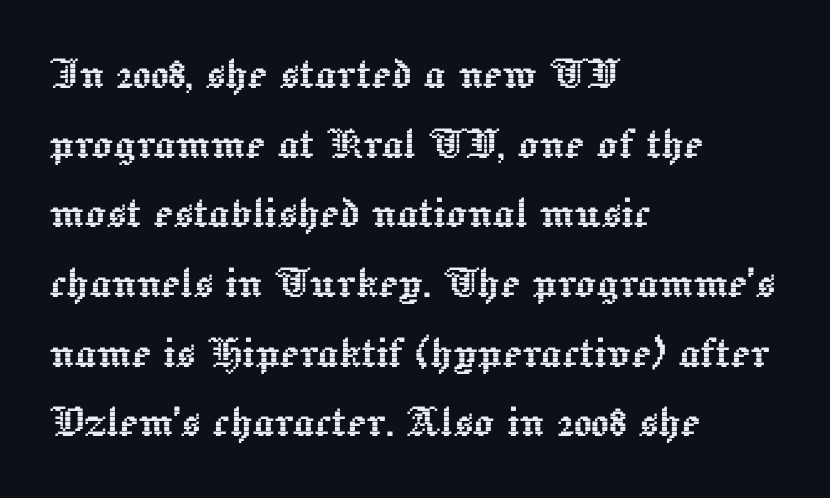
{"italic": "no", "width": "normal", "x_height": "medium", "monospaced": "no", "underline": "no", "align": "left", "line_spacing": "normal", "line_spacing_ratio": 1.34, "letter_spacing": "normal", "letter_spacing_em": 0.0, "glyph_px": 52}
